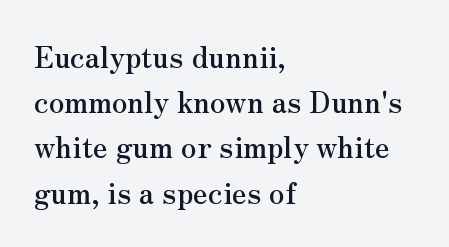
The image shows 29 px serif type, upright; set left-aligned, normal line spacing (1.56x), normal letter spacing, not underlined; medium stroke contrast and a small x-height.
